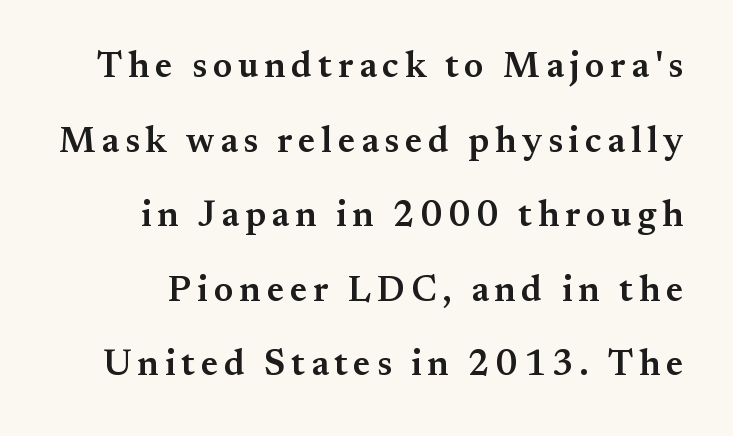
{"serif": "yes", "italic": "no", "bold": "semi", "weight": "semibold", "width": "normal", "stroke_contrast": "medium", "x_height": "small", "monospaced": "no", "underline": "no", "line_spacing": "loose", "line_spacing_ratio": 2.07, "glyph_px": 36}
